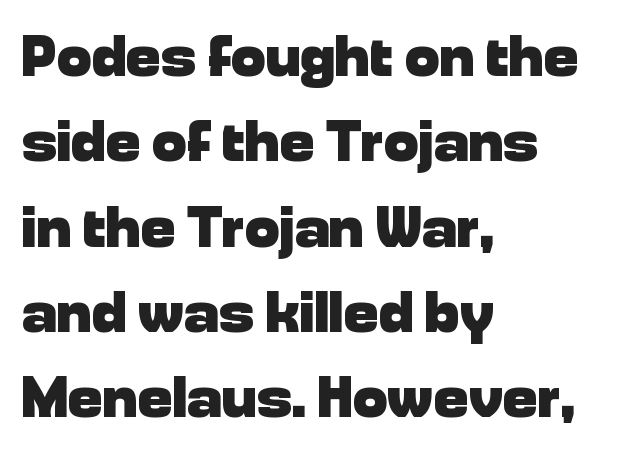
Q: Is the text bold? A: Yes.
Q: Is the text italic (slanted)? A: No, it is upright.
Q: Is the typeface a serif or a sans-serif typeface? A: Sans-serif.
Q: Is the text underlined? A: No.
Q: How is the paragraph aligned? A: Left-aligned.
Q: Is the spacing between letters normal or unusually wide? A: Normal.
Q: Is the spacing between lines tight, normal or loose? A: Normal.
Q: Width (condensed, normal, or wide)? A: Normal.
Q: Stroke contrast? A: Low.
Q: x-height? A: Medium.
Q: Monospaced? A: No.
